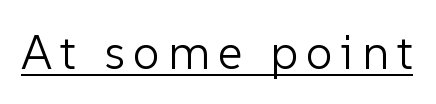
{"serif": "no", "italic": "no", "bold": "no", "weight": "light", "width": "normal", "stroke_contrast": "low", "x_height": "medium", "monospaced": "no", "underline": "yes", "glyph_px": 48}
